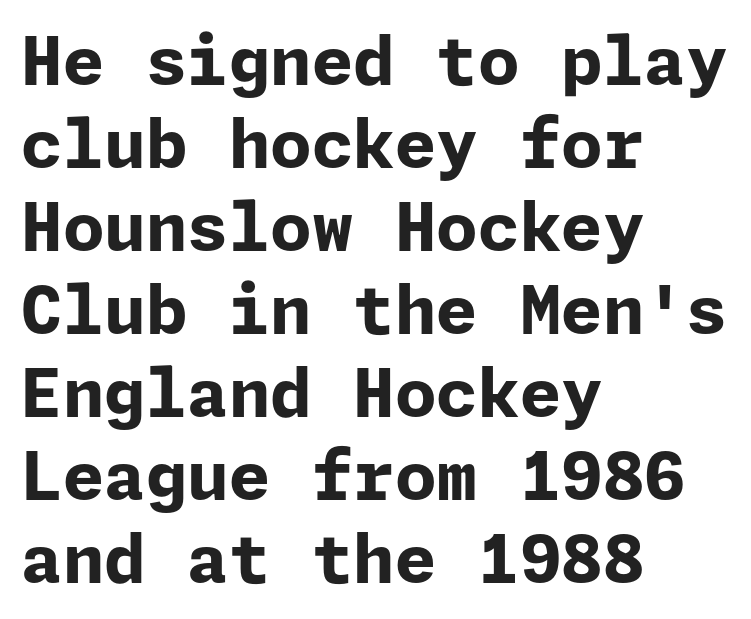
Q: Is the text bold? A: Yes.
Q: Is the text italic (slanted)? A: No, it is upright.
Q: Is the typeface a serif or a sans-serif typeface? A: Sans-serif.
Q: Is the text underlined? A: No.
Q: How is the paragraph aligned? A: Left-aligned.
Q: Is the spacing between letters normal or unusually wide? A: Normal.
Q: Width (condensed, normal, or wide)? A: Normal.
Q: Stroke contrast? A: Low.
Q: x-height? A: Medium.
